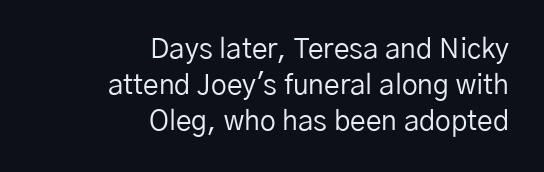
Q: Is the text bold? A: No.
Q: Is the text italic (slanted)? A: No, it is upright.
Q: Is the typeface a serif or a sans-serif typeface? A: Sans-serif.
Q: Is the text underlined? A: No.
Q: How is the paragraph aligned? A: Right-aligned.
Q: Is the spacing between letters normal or unusually wide? A: Normal.
Q: Is the spacing between lines tight, normal or loose? A: Normal.
Q: Width (condensed, normal, or wide)? A: Normal.
Q: Stroke contrast? A: Low.
Q: x-height? A: Medium.
Q: Monospaced? A: No.
